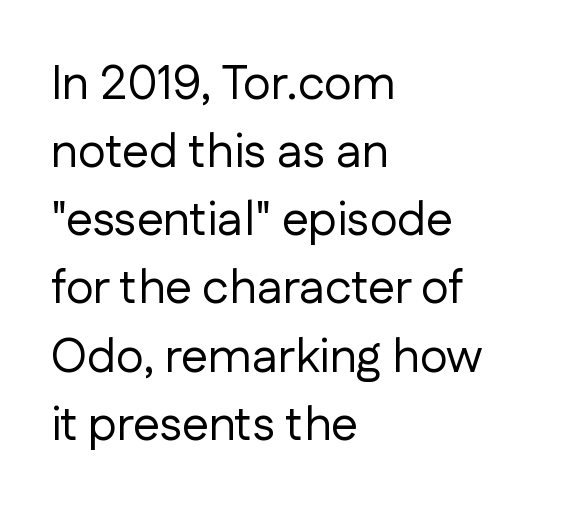
Q: Is the text bold? A: No.
Q: Is the text italic (slanted)? A: No, it is upright.
Q: Is the typeface a serif or a sans-serif typeface? A: Sans-serif.
Q: Is the text underlined? A: No.
Q: How is the paragraph aligned? A: Left-aligned.
Q: Is the spacing between letters normal or unusually wide? A: Normal.
Q: Is the spacing between lines tight, normal or loose? A: Normal.
Q: Width (condensed, normal, or wide)? A: Normal.
Q: Stroke contrast? A: Low.
Q: x-height? A: Medium.
Q: Monospaced? A: No.
